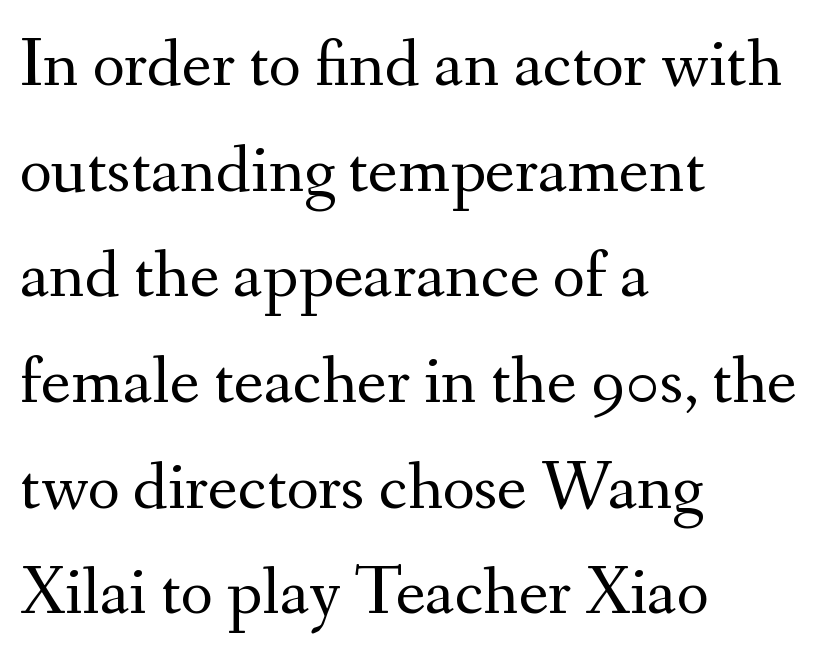
A typesetter would call this zero additional tracking. The area under the type is left untouched. This sample has the flowing, uneven cadence of proportional lettering. The cut favours lightness, reaching ordinary text weight at its darkest. Short and long lines alike share a common starting point at left.
